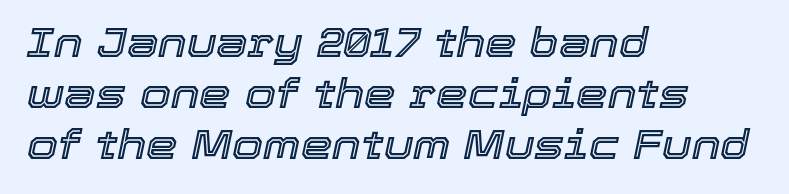
The text block is weighted toward the left margin, trailing off unevenly rightward. Observe the lean: these are italic letterforms. Has an underline been added? It has not. Note the varied advance widths — an 'i' is clearly narrower than an 'm'. Short note: letters normally spaced. This sample keeps an unexceptional amount of space between lines.
